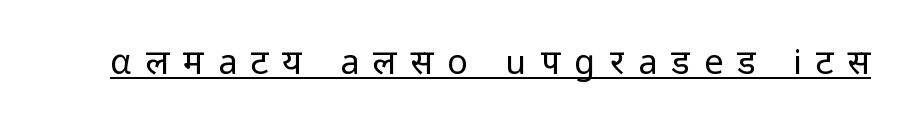
The rendered words wear a rule along their underside. Is this a fixed-width face? No — the glyphs have proportional, varying widths. Display-style spreading of the glyphs; the letterfit is very open. The lettering holds an erect, upright posture throughout. Think standard paragraph weight, or any step lighter than that.
